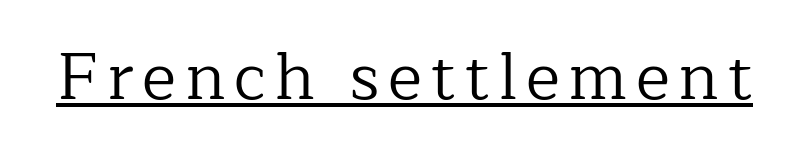
The image shows 65 px regular-weight serif type, upright; set underlined; low stroke contrast and a medium x-height.
